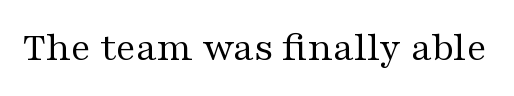
{"serif": "yes", "italic": "no", "bold": "no", "weight": "regular", "width": "wide", "stroke_contrast": "medium", "x_height": "medium", "monospaced": "no", "underline": "no", "letter_spacing": "normal", "letter_spacing_em": 0.0, "glyph_px": 41}
